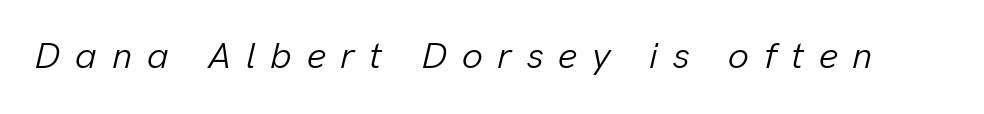
Q: Is the text bold? A: No.
Q: Is the text italic (slanted)? A: Yes, it leans right by about 13 degrees.
Q: Is the text underlined? A: No.
Q: Is the spacing between letters normal or unusually wide? A: Unusually wide.
Q: Width (condensed, normal, or wide)? A: Normal.
Q: Stroke contrast? A: Low.
Q: x-height? A: Medium.
Q: Monospaced? A: No.
